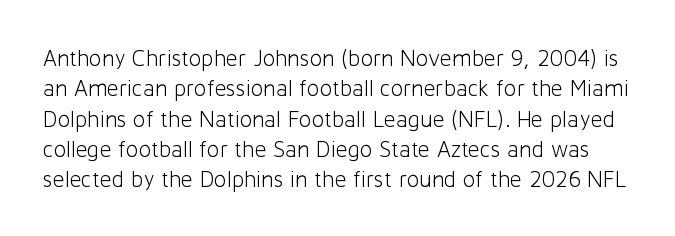
The image shows 23 px text type, upright; set normal line spacing (1.32x), normal letter spacing, not underlined.
